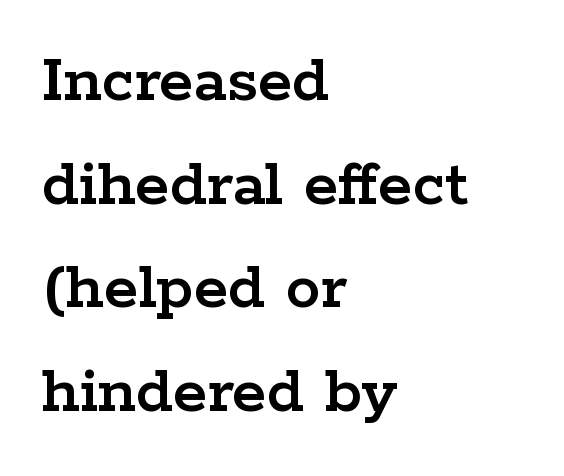
Q: Is the text italic (slanted)? A: No, it is upright.
Q: Is the typeface a serif or a sans-serif typeface? A: Serif.
Q: Is the text underlined? A: No.
Q: How is the paragraph aligned? A: Left-aligned.
Q: Is the spacing between letters normal or unusually wide? A: Normal.
Q: Is the spacing between lines tight, normal or loose? A: Normal.
Q: Width (condensed, normal, or wide)? A: Wide.
Q: Stroke contrast? A: Low.
Q: x-height? A: Medium.
Q: Monospaced? A: No.
